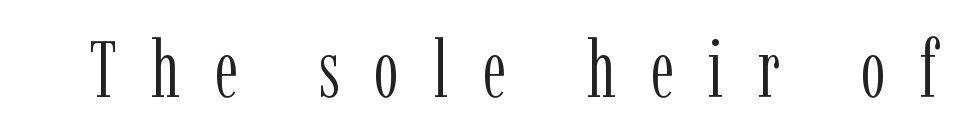
There is plenty of visible air inserted between adjacent glyphs. Descender tails drop into unmarked territory. Regarding serifs, this sample has them. The face used here is proportionally spaced, like ordinary book or web type.
